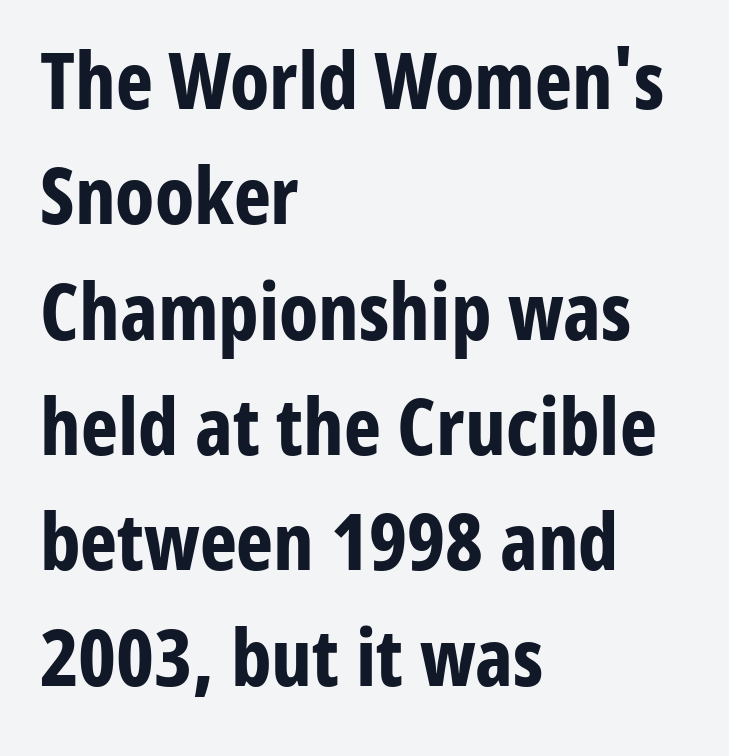
{"serif": "no", "italic": "no", "bold": "yes", "weight": "bold", "width": "condensed", "stroke_contrast": "low", "x_height": "medium", "monospaced": "no", "underline": "no", "align": "left", "line_spacing": "normal", "line_spacing_ratio": 1.46, "letter_spacing": "normal", "letter_spacing_em": 0.0, "glyph_px": 79}
